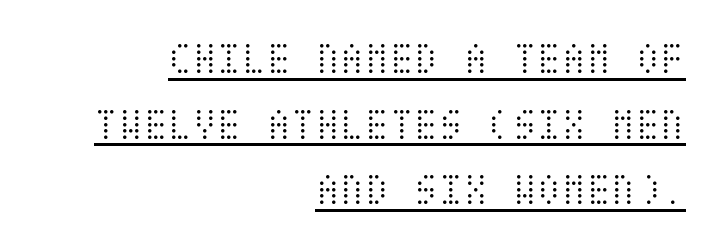
{"italic": "no", "bold": "no", "weight": "light", "width": "condensed", "stroke_contrast": "medium", "x_height": "large", "underline": "yes", "align": "right", "line_spacing": "normal", "line_spacing_ratio": 1.46, "letter_spacing": "normal", "letter_spacing_em": 0.0, "glyph_px": 45}
